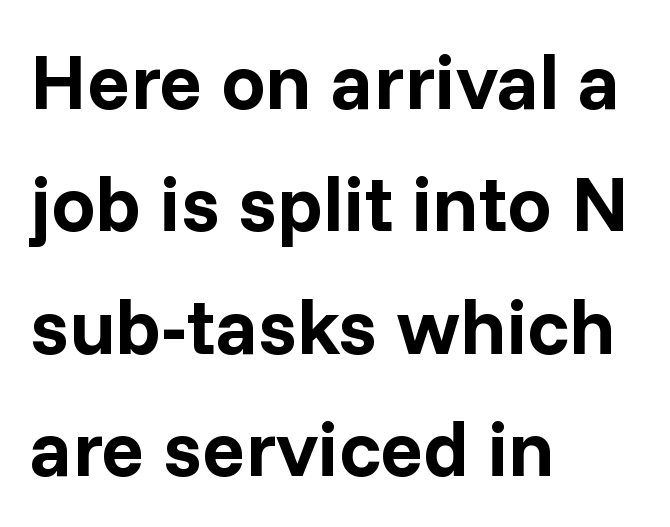
{"serif": "no", "italic": "no", "bold": "yes", "weight": "bold", "width": "normal", "stroke_contrast": "low", "x_height": "medium", "monospaced": "no", "underline": "no", "align": "left", "line_spacing": "normal", "line_spacing_ratio": 1.55, "letter_spacing": "normal", "letter_spacing_em": 0.0, "glyph_px": 79}
